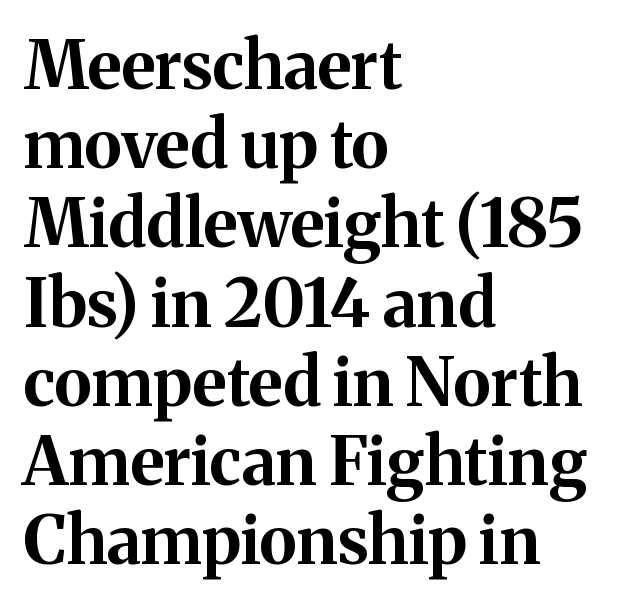
Does the copy run flush right? No — it runs flush left. The rendering shows small feet on the letterforms — a serif design. The glyphs are unaccompanied by any horizontal stroke below them. Strong, thick strokes mark this as bold type. These lines are rendered in a variable-pitch font.
